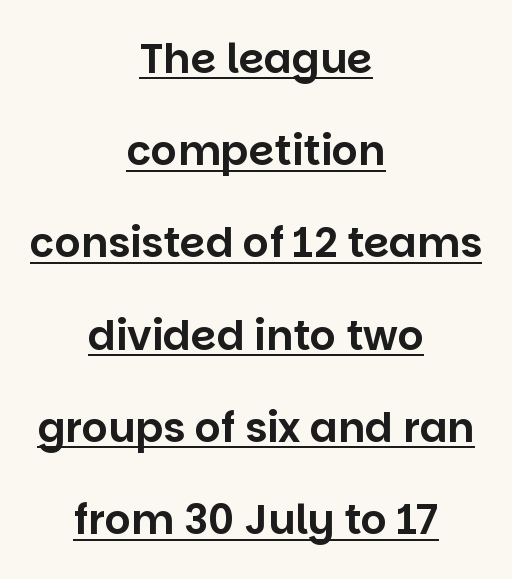
{"serif": "no", "italic": "no", "width": "normal", "stroke_contrast": "low", "x_height": "large", "monospaced": "no", "underline": "yes", "align": "center", "line_spacing": "loose", "line_spacing_ratio": 2.25, "letter_spacing": "normal", "letter_spacing_em": 0.0, "glyph_px": 41}
